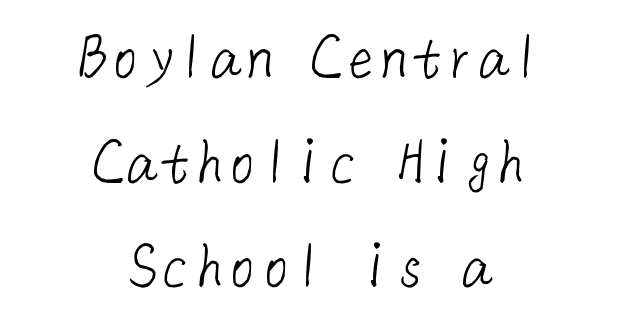
The image shows 67 px light sans-serif type; set centered, normal line spacing (1.56x), normal letter spacing, not underlined; low stroke contrast and a medium x-height.
